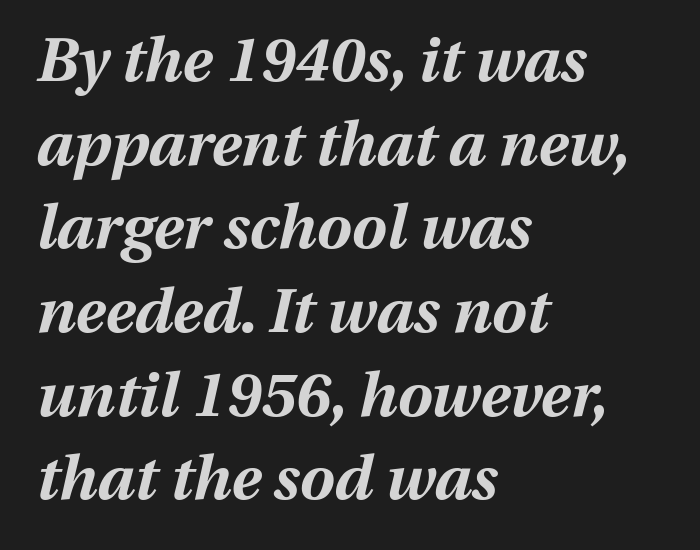
Italic: yes, the glyphs are oblique. Look at the stroke-to-counter ratio: heavy, a bold. No extra tracking has been applied to these lines. A student would call this left alignment; a typographer would say flush left, rag right.
